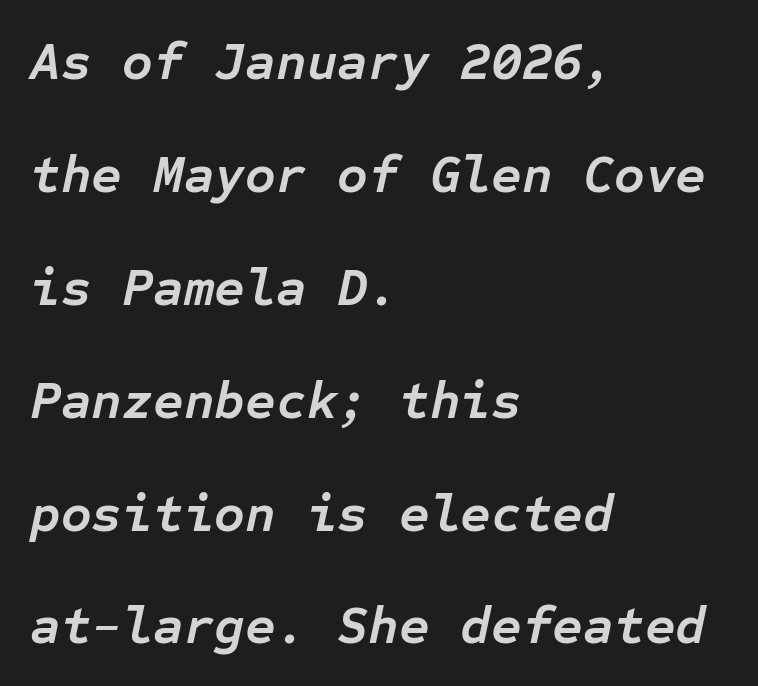
{"italic": "yes", "lean": "right", "slant_degrees": 12, "bold": "yes", "weight": "semibold", "width": "normal", "stroke_contrast": "low", "x_height": "medium", "monospaced": "yes", "underline": "no", "align": "left", "line_spacing": "loose", "line_spacing_ratio": 2.13, "letter_spacing": "normal", "letter_spacing_em": 0.0, "glyph_px": 53}
